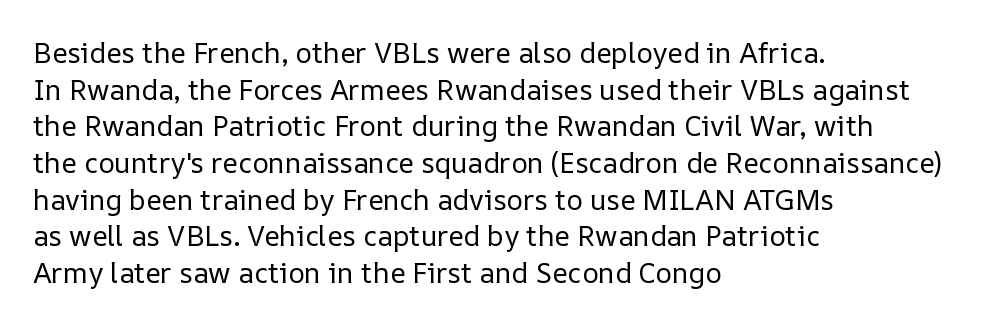
The image shows 28 px regular-weight type, upright; set left-aligned, normal line spacing (1.31x), normal letter spacing, not underlined; low stroke contrast and a medium x-height.
